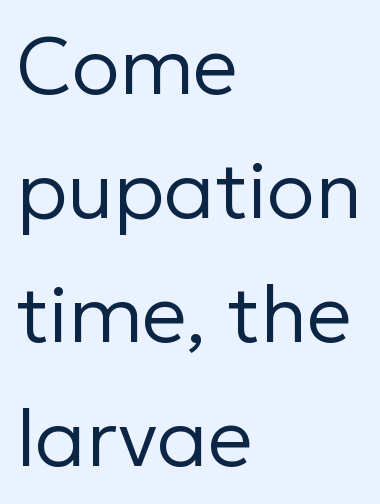
Weight: in the light-to-regular range. The letters advance in unequal steps, a hallmark of proportional type. Each line starts at the same left margin while the right side varies. Whoever set this chose a conventional vertical rhythm.
